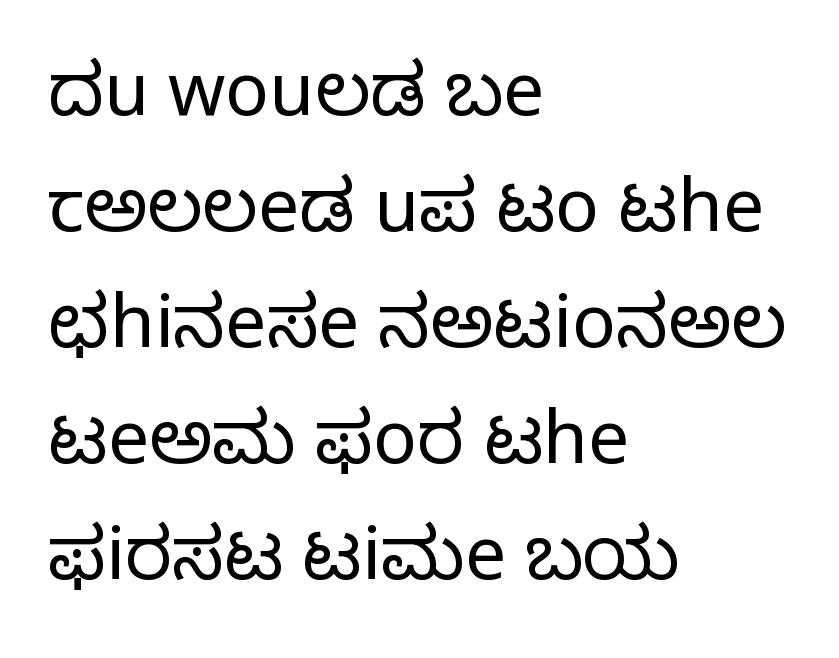
The image shows 73 px light sans-serif type, upright; set left-aligned, normal line spacing (1.59x), normal letter spacing, not underlined; low stroke contrast and a medium x-height.
